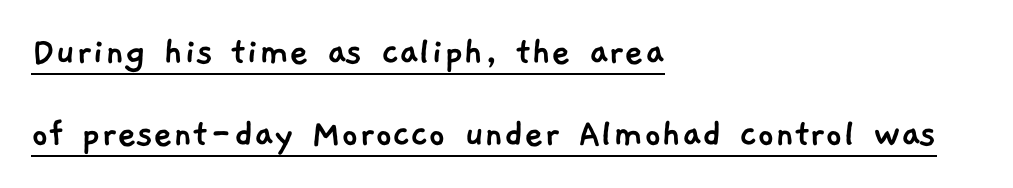
Q: Is the typeface a serif or a sans-serif typeface? A: Sans-serif.
Q: Is the text underlined? A: Yes.
Q: How is the paragraph aligned? A: Left-aligned.
Q: Is the spacing between letters normal or unusually wide? A: Normal.
Q: Is the spacing between lines tight, normal or loose? A: Loose.
Q: Width (condensed, normal, or wide)? A: Normal.
Q: Stroke contrast? A: Low.
Q: x-height? A: Medium.
Q: Monospaced? A: No.
